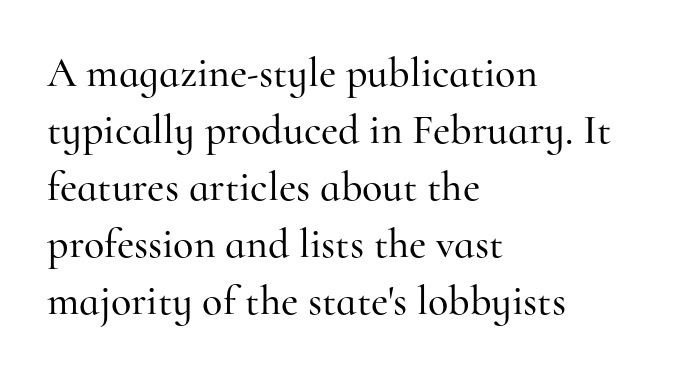
Characters remain perfectly vertical along every line. Notice how the passage keeps a crisp vertical edge on the left only. Honestly, the letter spacing is just normal — you wouldn't notice it. The type family on display is of the serif kind. You could not count columns in this text — the font is proportionally spaced. Honestly, the row spacing looks completely unremarkable.
